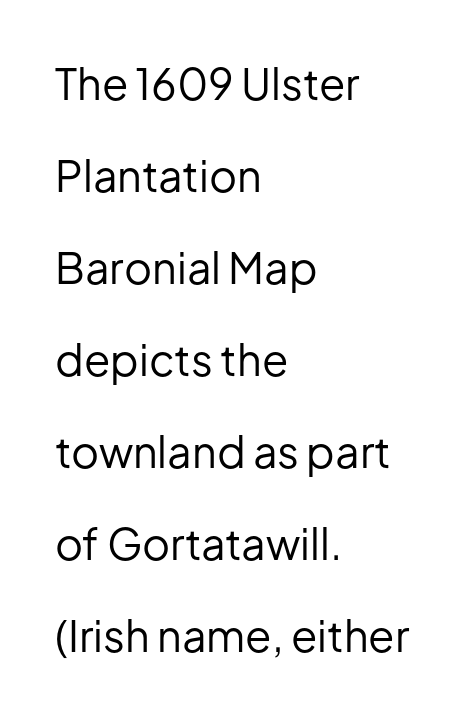
The image shows 43 px regular-weight sans-serif type, upright; set left-aligned, loose line spacing (2.14x), normal letter spacing, not underlined; low stroke contrast and a medium x-height.
